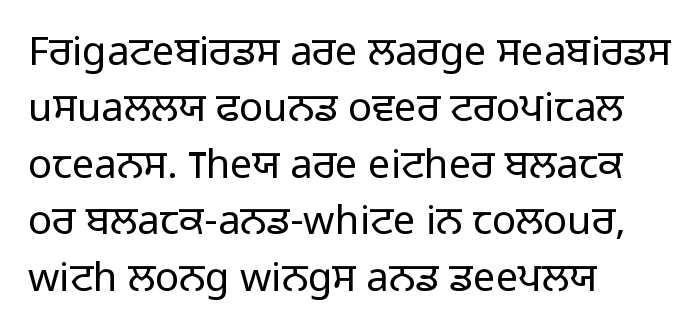
{"serif": "no", "italic": "no", "bold": "no", "weight": "light", "width": "normal", "stroke_contrast": "low", "x_height": "medium", "monospaced": "no", "underline": "no", "align": "left", "line_spacing": "normal", "line_spacing_ratio": 1.41, "letter_spacing": "normal", "letter_spacing_em": 0.0, "glyph_px": 40}
